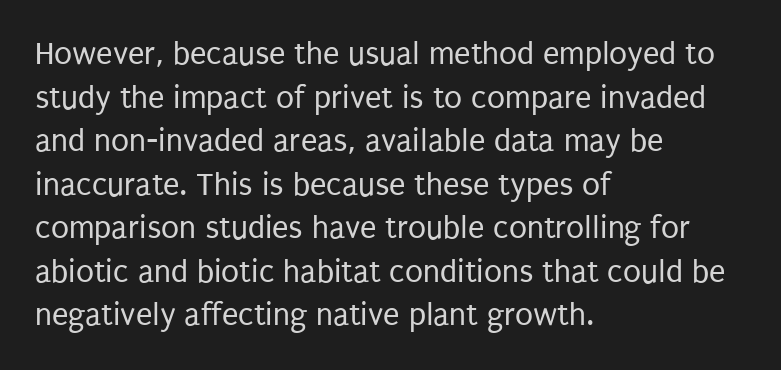
Q: Is the text bold? A: No.
Q: Is the text italic (slanted)? A: No, it is upright.
Q: Is the typeface a serif or a sans-serif typeface? A: Sans-serif.
Q: Is the text underlined? A: No.
Q: How is the paragraph aligned? A: Left-aligned.
Q: Is the spacing between letters normal or unusually wide? A: Normal.
Q: Is the spacing between lines tight, normal or loose? A: Normal.
Q: Width (condensed, normal, or wide)? A: Condensed.
Q: Stroke contrast? A: Low.
Q: x-height? A: Large.
Q: Monospaced? A: No.
